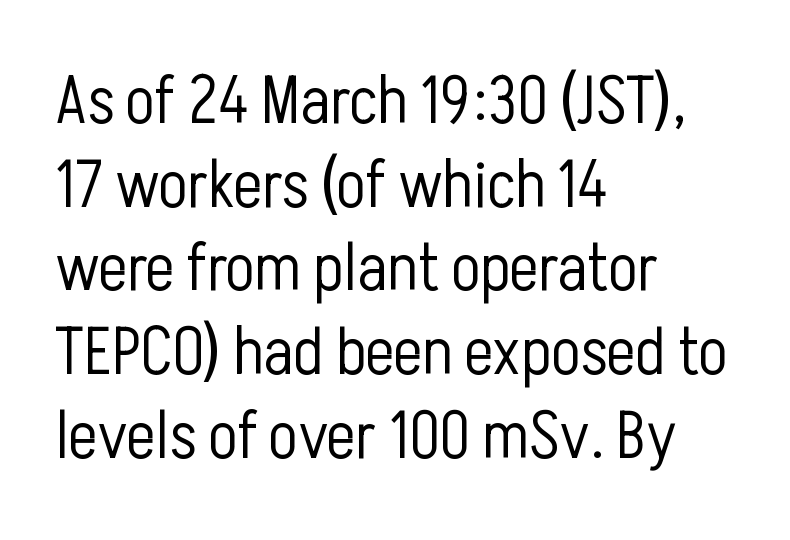
Varying glyph widths throughout — classic text-font behaviour. This sample is left-justified, so line endings fall wherever the words run out. On a weight scale, this lands at 450 or below. The zone under the glyphs is completely vacant. Every character sits straight up, as roman type does. Are there feet on the stems? There aren't — it's a sans.
